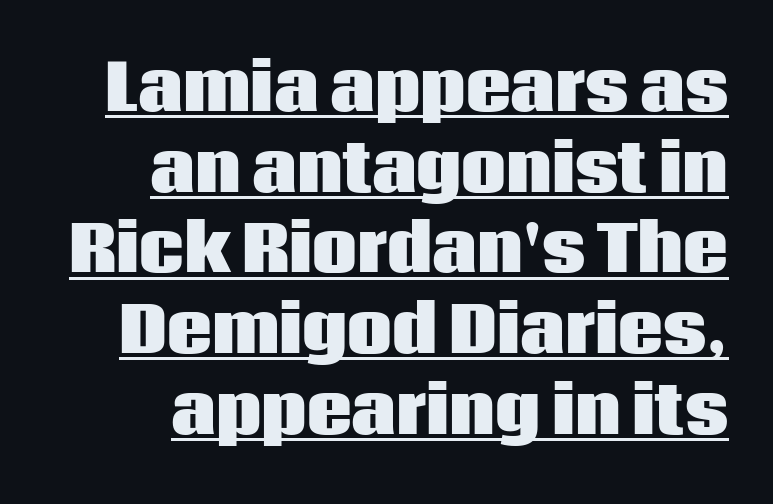
The font's upright variant was chosen for this text. The lines in this sample share a right terminus and differ only in where they begin. The typesetting leans heavy: a genuine bold. The rendering uses a moderate line-height, typical for paragraphs. This sample has the flowing, uneven cadence of proportional lettering. Nothing unusual about the tracking: characters are spaced as the font intends.
